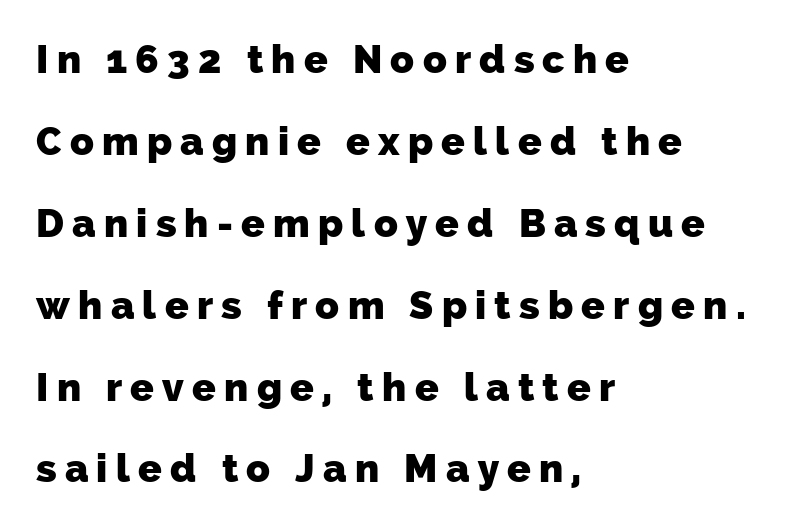
The image shows 39 px heavy sans-serif type; set left-aligned, loose line spacing (2.1x), unusually wide letter spacing (+0.21 em), not underlined; low stroke contrast and a medium x-height.
